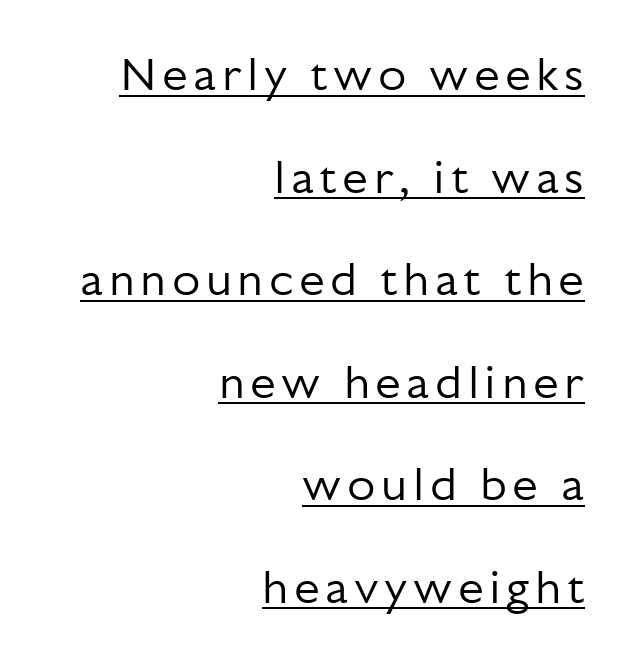
This rendering uses right alignment, leaving the left contour irregular. The typesetter has applied underlining to the passage shown. This sample has the flowing, uneven cadence of proportional lettering. The designer went with a sans here, leaving each stem footless. Bold? No — there's no thickening of the strokes.
